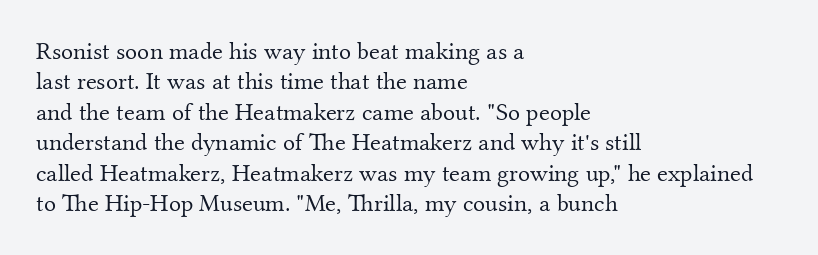
{"italic": "no", "bold": "no", "underline": "no", "align": "left", "line_spacing_ratio": 1.22, "letter_spacing": "normal", "letter_spacing_em": 0.0, "glyph_px": 25}
